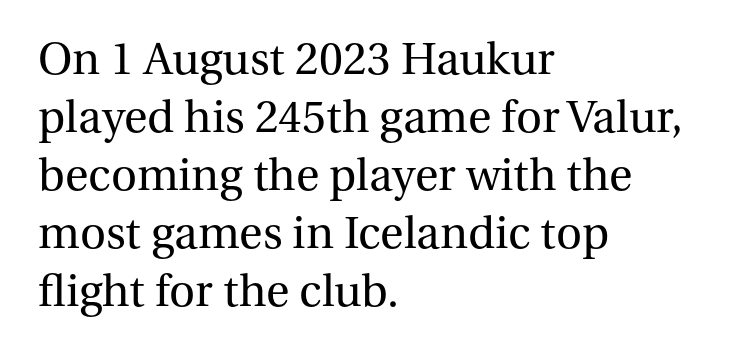
The image shows 48 px regular-weight serif type, upright; set left-aligned, line spacing 1.21x, normal letter spacing, not underlined; medium stroke contrast and a medium x-height.
